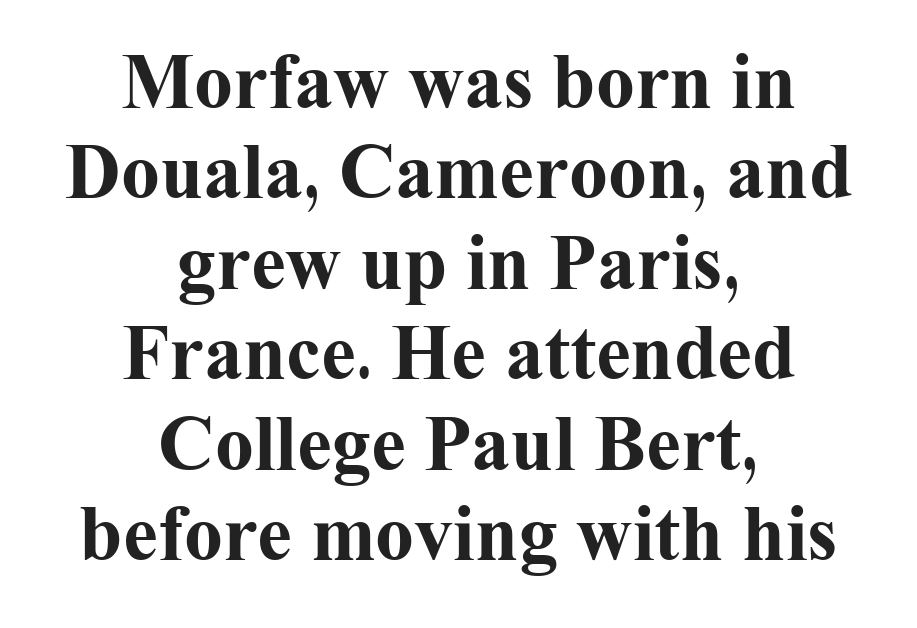
Q: Is the text bold? A: Yes.
Q: Is the text italic (slanted)? A: No, it is upright.
Q: Is the typeface a serif or a sans-serif typeface? A: Serif.
Q: Is the text underlined? A: No.
Q: How is the paragraph aligned? A: Centered.
Q: Is the spacing between letters normal or unusually wide? A: Normal.
Q: Width (condensed, normal, or wide)? A: Normal.
Q: Stroke contrast? A: Medium.
Q: x-height? A: Medium.
Q: Monospaced? A: No.
